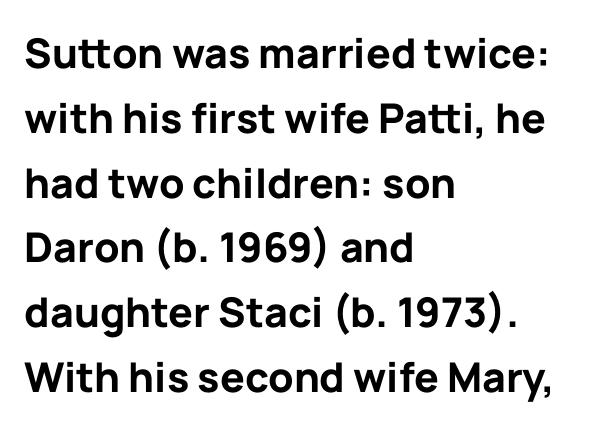
This rendering features lettering with no underline. Here the designer chose a conventional face with non-uniform glyph widths. The letterforms sit shoulder to shoulder at normal distance. The passage is arranged the way most books set body copy — flush left.
